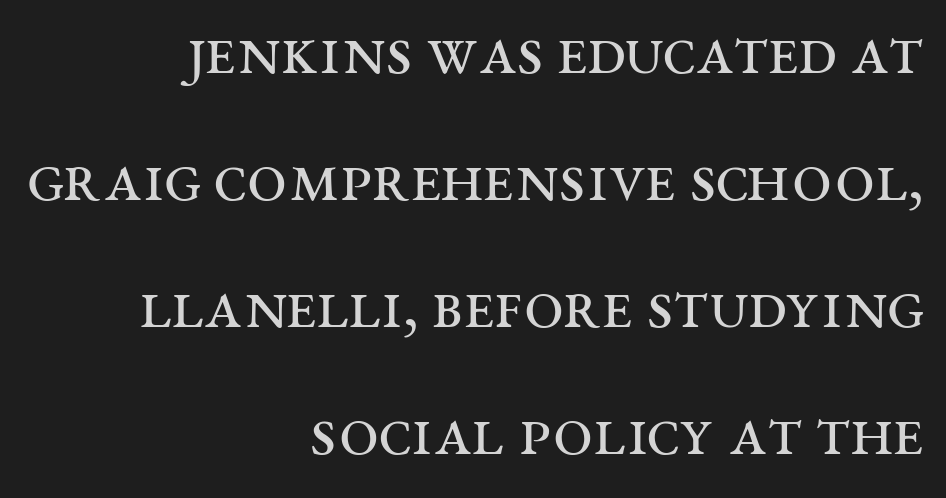
The image shows 71 px regular-weight, wide serif type, upright; set right-aligned, line spacing 1.79x, normal letter spacing, not underlined; medium stroke contrast and a large x-height.
